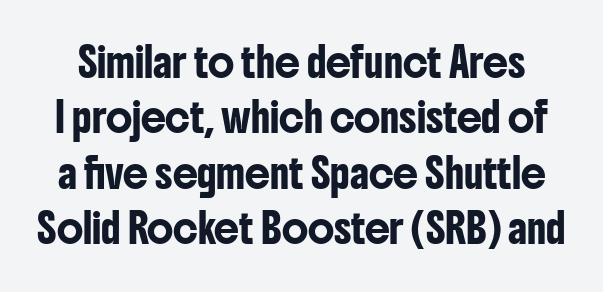
Q: Is the text italic (slanted)? A: No, it is upright.
Q: Is the typeface a serif or a sans-serif typeface? A: Sans-serif.
Q: Is the text underlined? A: No.
Q: Is the spacing between letters normal or unusually wide? A: Normal.
Q: Is the spacing between lines tight, normal or loose? A: Loose.
Q: Width (condensed, normal, or wide)? A: Condensed.
Q: Stroke contrast? A: Low.
Q: x-height? A: Medium.
Q: Monospaced? A: No.
